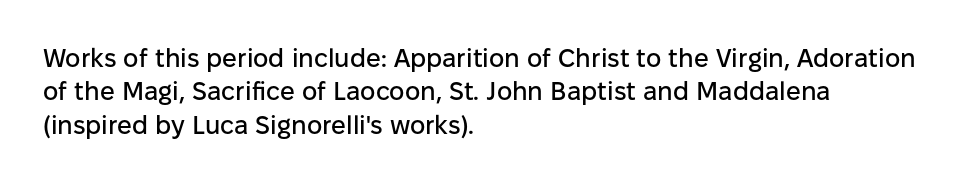
{"italic": "no", "underline": "no", "align": "left", "line_spacing": "normal", "line_spacing_ratio": 1.28, "letter_spacing": "normal", "letter_spacing_em": 0.0, "glyph_px": 26}
